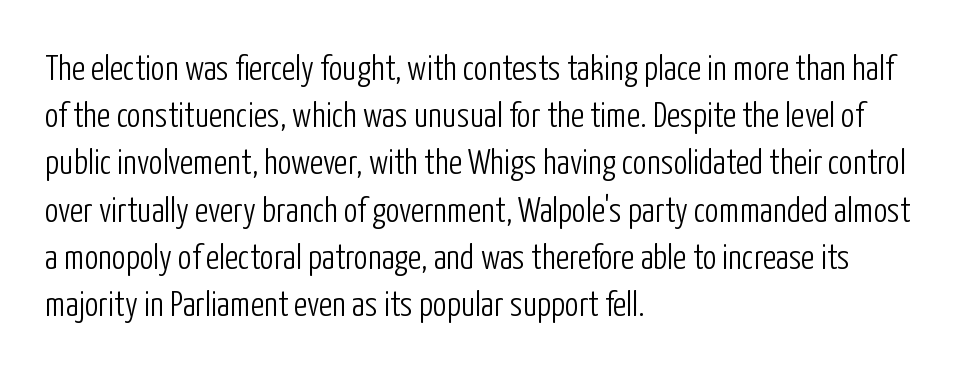
{"serif": "no", "italic": "no", "bold": "no", "weight": "light", "width": "condensed", "stroke_contrast": "low", "x_height": "medium", "monospaced": "no", "underline": "no", "align": "left", "line_spacing": "normal", "line_spacing_ratio": 1.35, "letter_spacing": "normal", "letter_spacing_em": 0.0, "glyph_px": 35}
